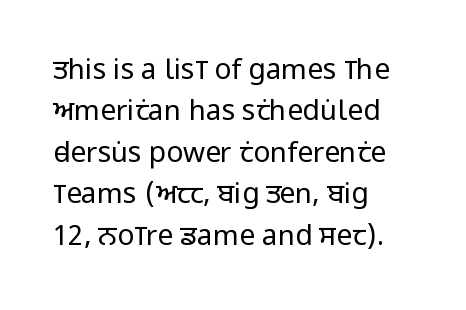
The image shows 28 px regular-weight, condensed sans-serif type, upright; set left-aligned, normal line spacing (1.48x), normal letter spacing, not underlined; low stroke contrast and a large x-height.
